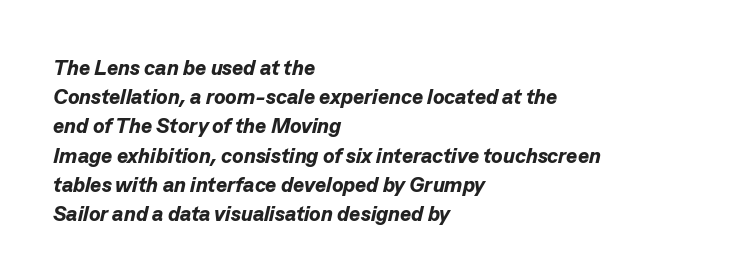
Q: Is the text bold? A: Yes.
Q: Is the text italic (slanted)? A: Yes, it leans right by about 13 degrees.
Q: Is the text underlined? A: No.
Q: How is the paragraph aligned? A: Left-aligned.
Q: Is the spacing between letters normal or unusually wide? A: Normal.
Q: Is the spacing between lines tight, normal or loose? A: Normal.
